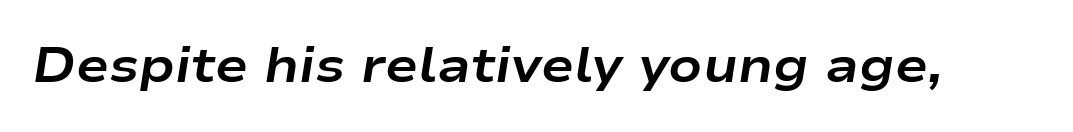
Q: Is the text bold? A: Yes.
Q: Is the text italic (slanted)? A: Yes, it leans right by about 9 degrees.
Q: Is the text underlined? A: No.
Q: Is the spacing between letters normal or unusually wide? A: Normal.
Q: Width (condensed, normal, or wide)? A: Wide.
Q: Stroke contrast? A: Low.
Q: x-height? A: Medium.
Q: Monospaced? A: No.
